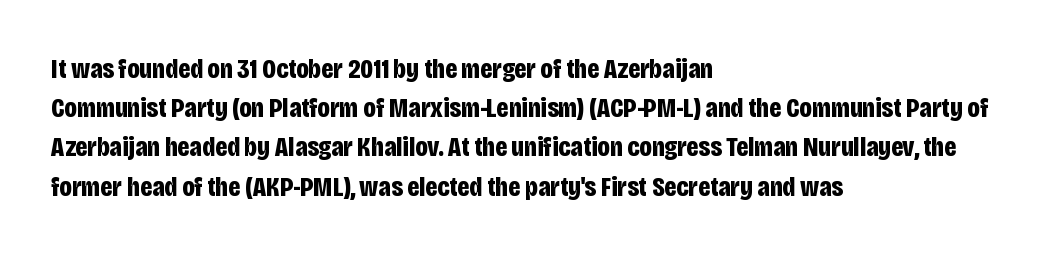
{"serif": "no", "italic": "no", "bold": "yes", "weight": "bold", "width": "condensed", "stroke_contrast": "low", "x_height": "large", "monospaced": "no", "underline": "no", "align": "left", "line_spacing": "normal", "line_spacing_ratio": 1.4, "letter_spacing": "normal", "letter_spacing_em": 0.0, "glyph_px": 28}
